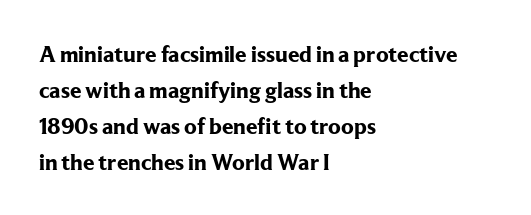
{"italic": "no", "bold": "yes", "underline": "no", "align": "left", "line_spacing": "normal", "line_spacing_ratio": 1.57, "letter_spacing": "normal", "letter_spacing_em": 0.0, "glyph_px": 23}
